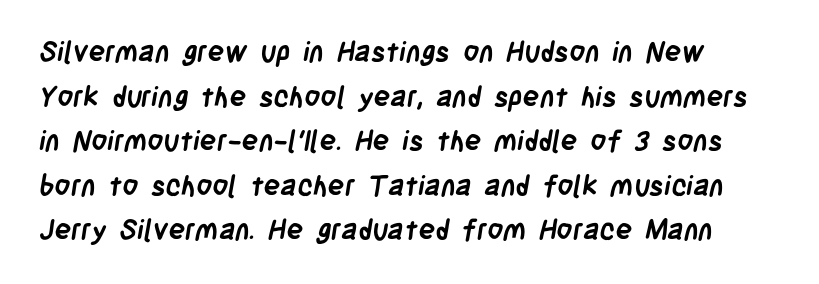
Note: no serifs on the glyphs. This rendering features lettering with no underline. Is the letter spacing exaggerated? No — it looks like the ordinary default. These lines are set flush left with a ragged right edge. Think of a printed novel: that variable character pitch is what you see here.
